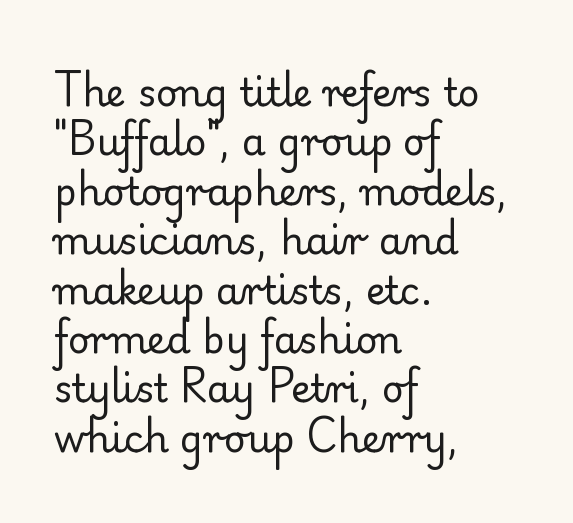
{"serif": "yes", "italic": "no", "bold": "no", "weight": "regular", "width": "normal", "stroke_contrast": "low", "x_height": "small", "monospaced": "no", "underline": "no", "align": "left", "line_spacing": "normal", "line_spacing_ratio": 1.3, "letter_spacing": "normal", "letter_spacing_em": 0.0, "glyph_px": 38}
